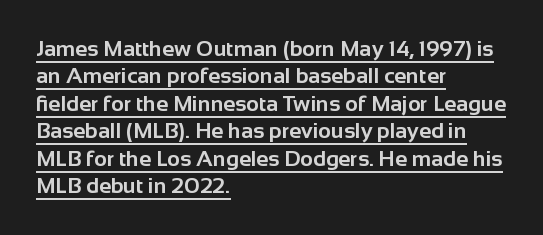
Q: Is the text bold? A: Yes.
Q: Is the text italic (slanted)? A: No, it is upright.
Q: Is the text underlined? A: Yes.
Q: How is the paragraph aligned? A: Left-aligned.
Q: Is the spacing between letters normal or unusually wide? A: Normal.
Q: Is the spacing between lines tight, normal or loose? A: Normal.
